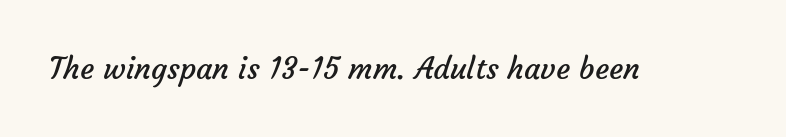
No word sits above an underline. Unbolded letterforms with no extra heft. Note the varied advance widths — an 'i' is clearly narrower than an 'm'. These lines keep a tight, regular rhythm from letter to letter.
